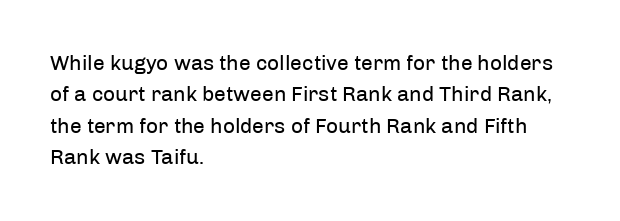
Each row of text sits above clean, open space. Italic? Not at all — the glyphs are vertical. Typeset ragged right — the left edge is the straight one. Each word holds together tightly as a unit, with standard inter-letter gaps. Interline gaps are of average width in this sample.
